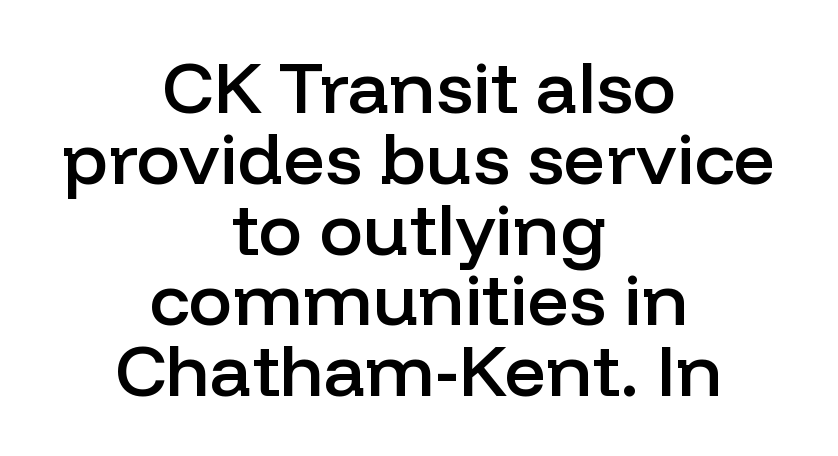
Proportional: the letters do not fall into vertical columns. Caption: multi-line text, centered on the measure. The font's upright variant was chosen for this text. Underlining? Definitely not there. Leading is clearly below the norm, producing a dense column.
